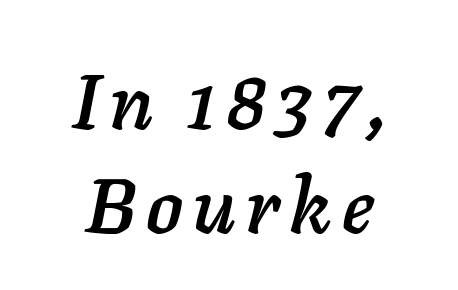
Vertical spacing — default. The specimen reads as italic at a glance. A typesetter would call this proportional, since set widths differ per character. Lines of text with bare space underneath. Centered paragraph, ragged on both sides.
